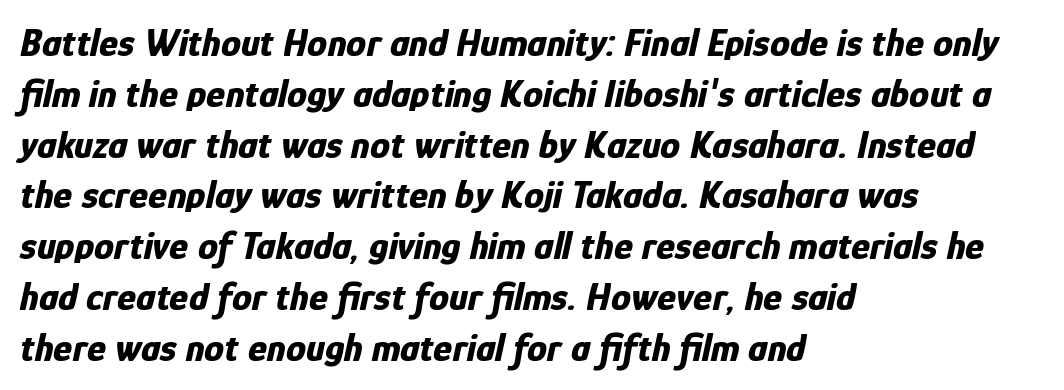
Q: Is the text bold? A: Yes.
Q: Is the text italic (slanted)? A: Yes, it leans right by about 12 degrees.
Q: Is the text underlined? A: No.
Q: How is the paragraph aligned? A: Left-aligned.
Q: Is the spacing between letters normal or unusually wide? A: Normal.
Q: Is the spacing between lines tight, normal or loose? A: Normal.
Q: Width (condensed, normal, or wide)? A: Condensed.
Q: Stroke contrast? A: Low.
Q: x-height? A: Medium.
Q: Monospaced? A: No.
